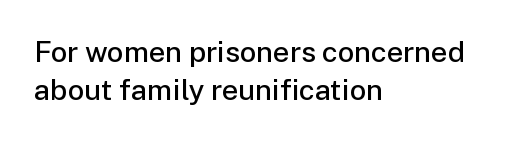
Q: Is the text bold? A: Semi-bold.
Q: Is the text italic (slanted)? A: No, it is upright.
Q: Is the typeface a serif or a sans-serif typeface? A: Sans-serif.
Q: Is the text underlined? A: No.
Q: How is the paragraph aligned? A: Left-aligned.
Q: Is the spacing between letters normal or unusually wide? A: Normal.
Q: Is the spacing between lines tight, normal or loose? A: Normal.
Q: Width (condensed, normal, or wide)? A: Normal.
Q: Stroke contrast? A: Low.
Q: x-height? A: Medium.
Q: Monospaced? A: No.
